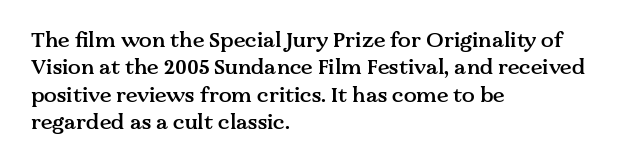
The image shows 21 px text type, upright; set left-aligned, normal line spacing (1.3x), normal letter spacing, not underlined.
